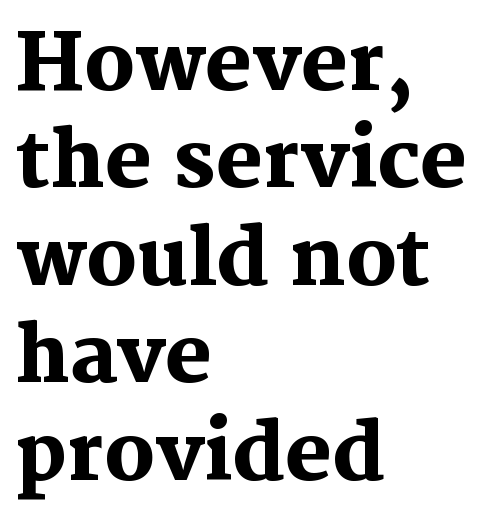
A typesetter would mark this as roman, not italic. Yep, those are serifs on the letters. Spacing verdict: proportional, widths tailored to each character. Chunky letters — that's bold for sure. In terms of letterspacing, this is plain default setting.
